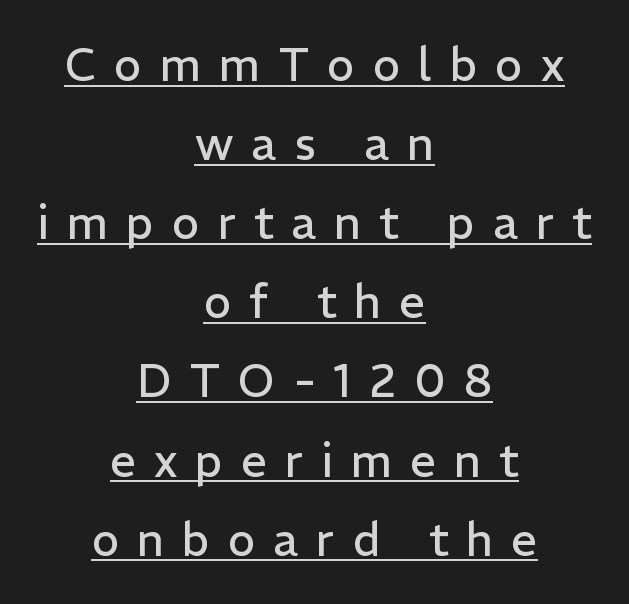
Q: Is the text bold? A: No.
Q: Is the text italic (slanted)? A: No, it is upright.
Q: Is the typeface a serif or a sans-serif typeface? A: Sans-serif.
Q: Is the text underlined? A: Yes.
Q: How is the paragraph aligned? A: Centered.
Q: Is the spacing between letters normal or unusually wide? A: Unusually wide.
Q: Width (condensed, normal, or wide)? A: Normal.
Q: Stroke contrast? A: Low.
Q: x-height? A: Medium.
Q: Monospaced? A: No.
